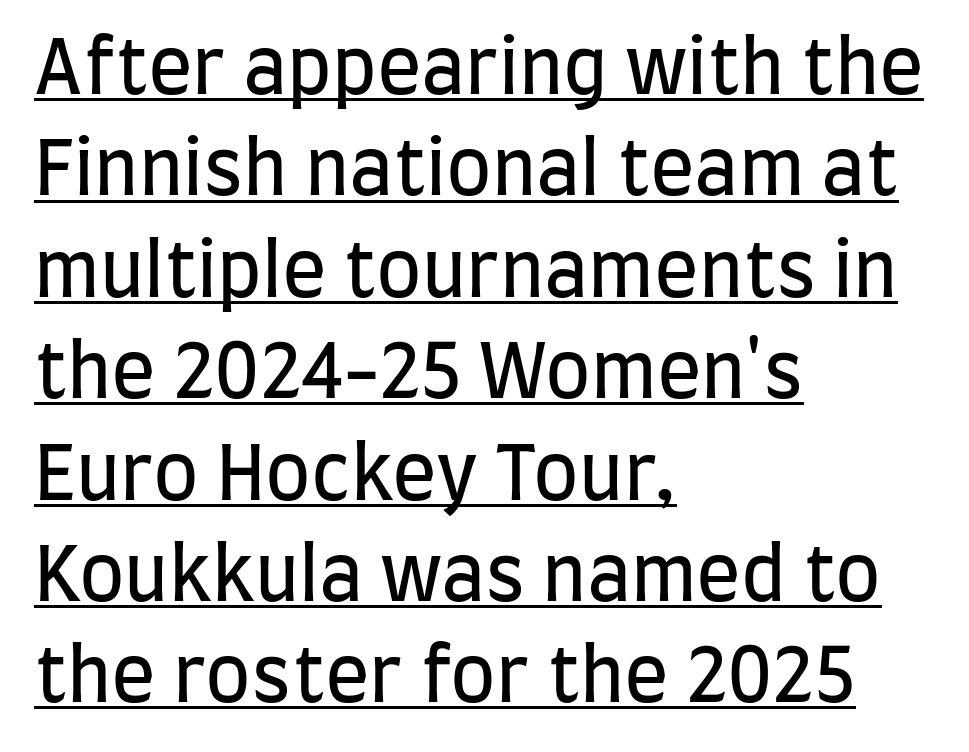
The block of text has a typical density, with ordinary space between rows. Decoration check: the copy is underlined. The typeface chosen for these lines omits serifs. Looks like regular typesetting: each glyph gets only the width it needs. The ragged edge is on the right, which tells us the setting is flush left. No extra tracking has been applied to these lines.
